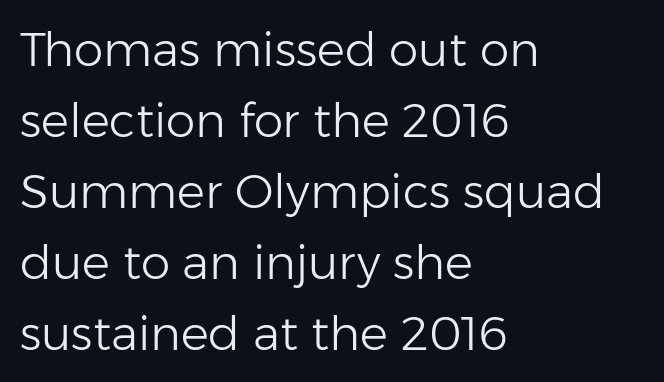
Q: Is the text bold? A: No.
Q: Is the text italic (slanted)? A: No, it is upright.
Q: Is the typeface a serif or a sans-serif typeface? A: Sans-serif.
Q: Is the text underlined? A: No.
Q: How is the paragraph aligned? A: Left-aligned.
Q: Is the spacing between letters normal or unusually wide? A: Normal.
Q: Is the spacing between lines tight, normal or loose? A: Normal.
Q: Width (condensed, normal, or wide)? A: Normal.
Q: Stroke contrast? A: Low.
Q: x-height? A: Medium.
Q: Monospaced? A: No.
